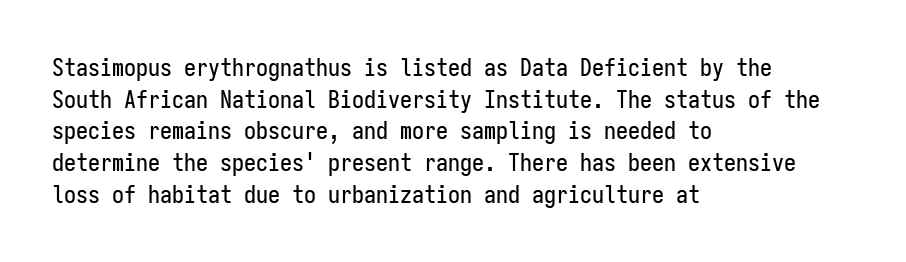
Q: Is the text italic (slanted)? A: No, it is upright.
Q: Is the text underlined? A: No.
Q: How is the paragraph aligned? A: Left-aligned.
Q: Is the spacing between letters normal or unusually wide? A: Normal.
Q: Is the spacing between lines tight, normal or loose? A: Normal.
